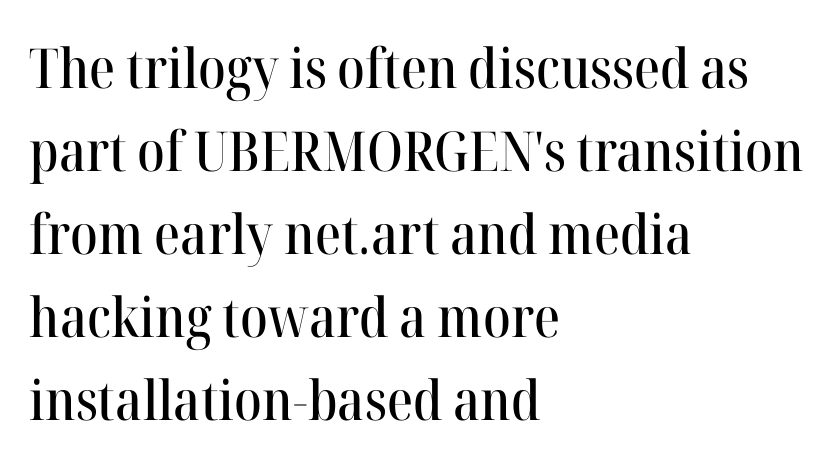
The paragraph has a hard left edge and a soft right edge. What kind of face is this? One with serifs. Between one letter and the next there's only the usual sliver of space. Reading down the column, the eye jumps a familiar distance to each next line. Honestly, there is no underline to notice here at all. Is this a fixed-width face? No — the glyphs have proportional, varying widths.
